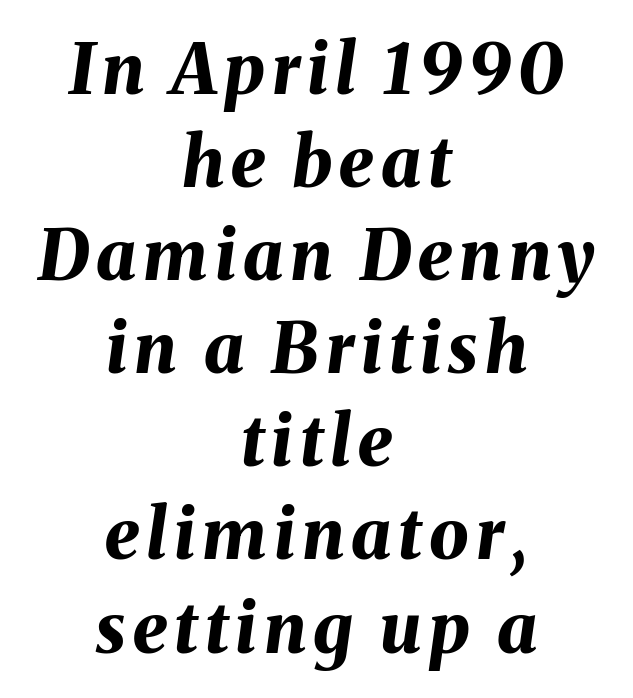
Q: Is the text bold? A: Yes.
Q: Is the text italic (slanted)? A: Yes, it leans right by about 8 degrees.
Q: Is the text underlined? A: No.
Q: How is the paragraph aligned? A: Centered.
Q: Is the spacing between lines tight, normal or loose? A: Normal.
Q: Width (condensed, normal, or wide)? A: Normal.
Q: Stroke contrast? A: Medium.
Q: x-height? A: Medium.
Q: Monospaced? A: No.
